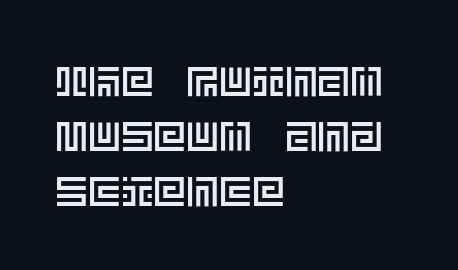
The image shows 41 px text type, upright; set left-aligned, normal line spacing (1.34x), normal letter spacing, not underlined; a large x-height.
